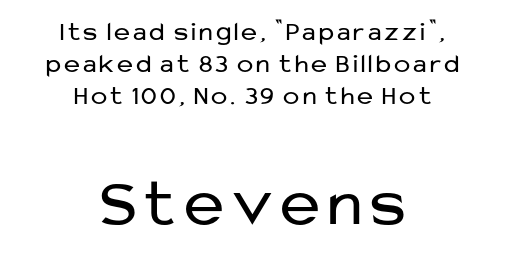
{"serif": "no", "italic": "no", "bold": "no", "weight": "regular", "width": "normal", "stroke_contrast": "low", "x_height": "medium", "monospaced": "no", "underline": "no", "align": "center", "line_spacing_ratio": 1.19, "larger_block": "second", "size_ratio": 2.52, "glyph_px": 68}
